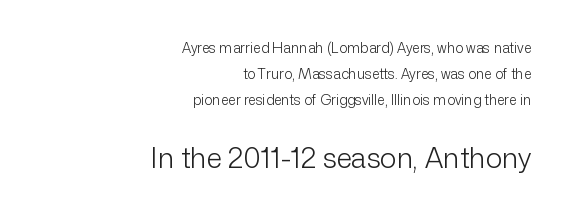
{"serif": "no", "italic": "no", "bold": "no", "weight": "light", "width": "normal", "stroke_contrast": "low", "x_height": "medium", "monospaced": "no", "underline": "no", "align": "right", "line_spacing_ratio": 1.86, "letter_spacing": "normal", "letter_spacing_em": 0.0, "larger_block": "second", "size_ratio": 2.0, "glyph_px": 28}
